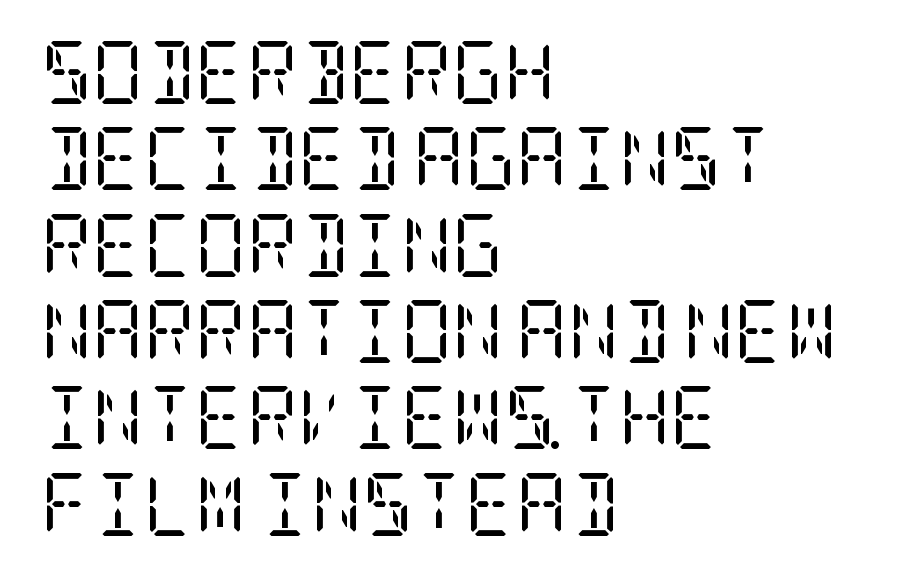
{"serif": "yes", "italic": "no", "bold": "no", "weight": "regular", "width": "condensed", "stroke_contrast": "low", "x_height": "large", "underline": "no", "align": "left", "line_spacing": "normal", "line_spacing_ratio": 1.37, "letter_spacing": "normal", "letter_spacing_em": 0.0, "glyph_px": 63}
